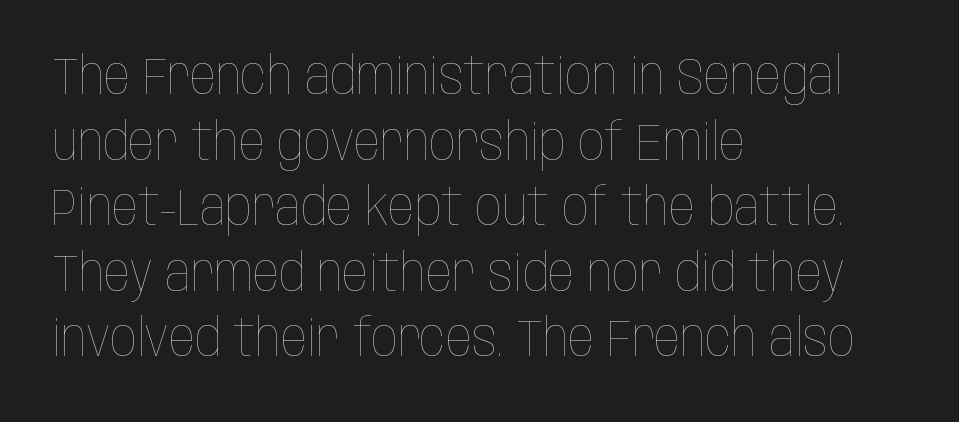
Check the space under the baseline: it is left empty. The strokes are not fattened; the text isn't bold. Evenly set lines give the paragraph a standard silhouette. How are the letters spaced? Ordinarily, with no added tracking. This rendering uses left alignment, leaving the right contour irregular. Upright lettering throughout.
